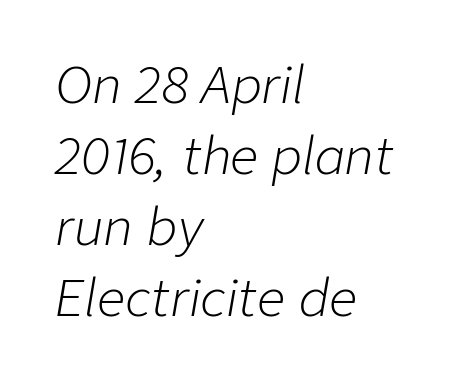
The image shows 50 px light type, italic (leaning right); set left-aligned, normal line spacing (1.42x), normal letter spacing, not underlined; low stroke contrast and a medium x-height.
